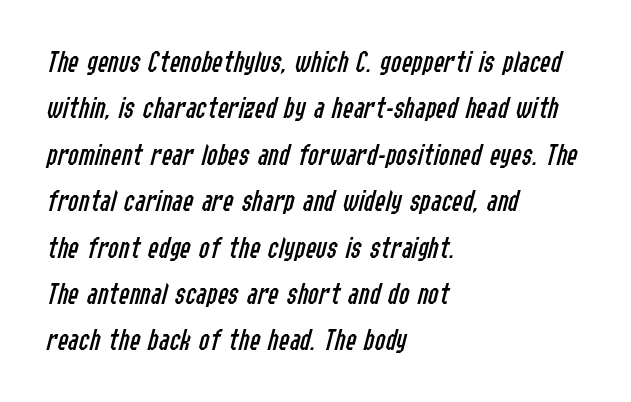
{"italic": "yes", "lean": "right", "slant_degrees": 14, "bold": "no", "weight": "regular", "width": "condensed", "stroke_contrast": "low", "x_height": "medium", "monospaced": "no", "underline": "no", "align": "left", "line_spacing": "normal", "line_spacing_ratio": 1.45, "letter_spacing": "normal", "letter_spacing_em": 0.0, "glyph_px": 32}
